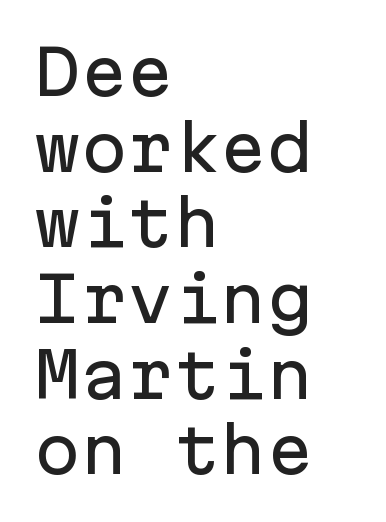
{"serif": "no", "italic": "no", "width": "normal", "stroke_contrast": "low", "x_height": "medium", "monospaced": "yes", "underline": "no", "align": "left", "line_spacing_ratio": 1.22, "letter_spacing": "normal", "letter_spacing_em": 0.0, "glyph_px": 62}
